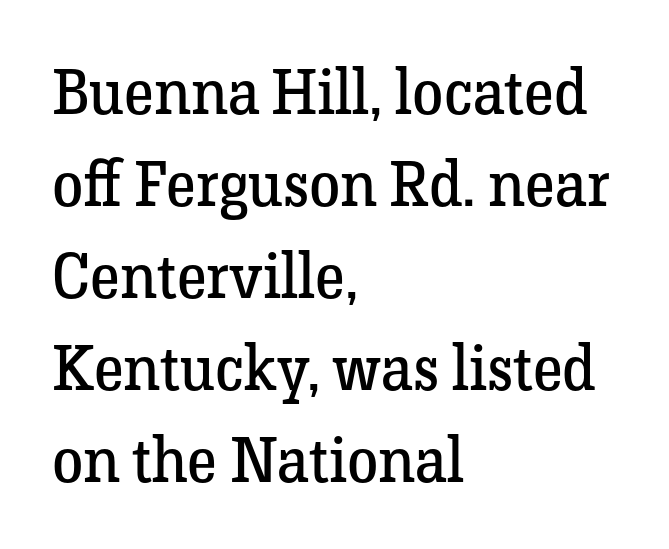
The image shows 63 px regular-weight serif type, upright; set left-aligned, normal line spacing (1.46x), normal letter spacing, not underlined; low stroke contrast and a medium x-height.
